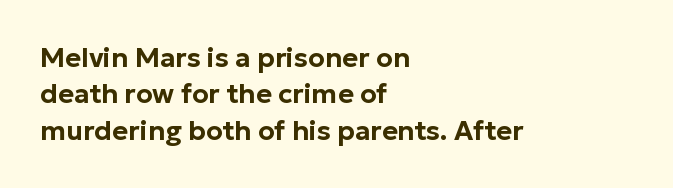
{"italic": "no", "underline": "no", "align": "left", "line_spacing": "normal", "line_spacing_ratio": 1.35, "letter_spacing": "normal", "letter_spacing_em": 0.0, "glyph_px": 27}
